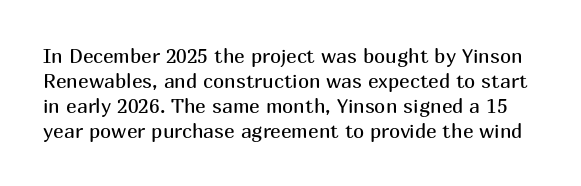
The image shows 20 px text type, upright; set normal line spacing (1.25x), normal letter spacing, not underlined.
